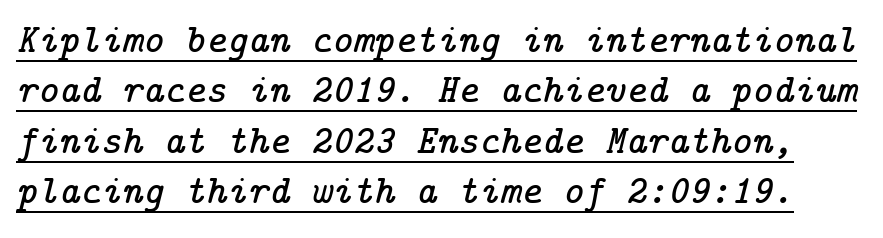
The specimen reads as italic at a glance. There is no visible air inserted between adjacent glyphs. Check where the strokes stop: tiny serifs finish them off. Descenders here cross a horizontal rule under the line.
